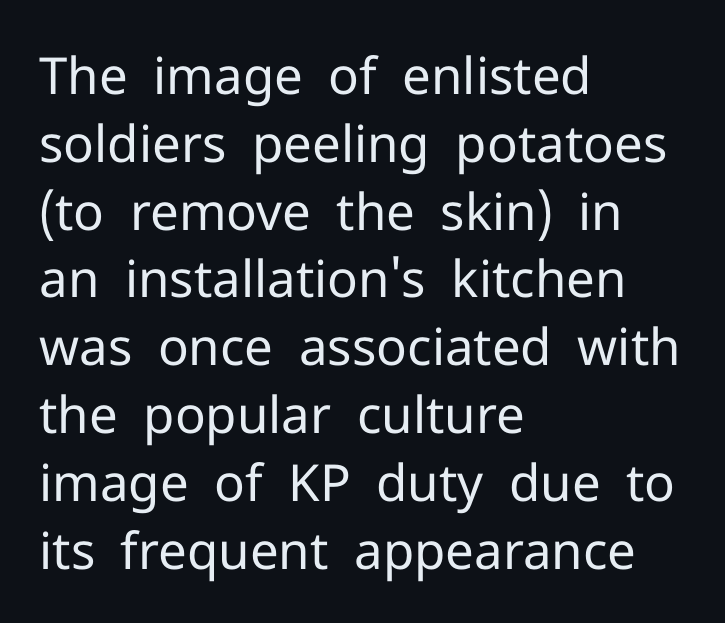
Q: Is the text bold? A: No.
Q: Is the text italic (slanted)? A: No, it is upright.
Q: Is the typeface a serif or a sans-serif typeface? A: Sans-serif.
Q: Is the text underlined? A: No.
Q: How is the paragraph aligned? A: Left-aligned.
Q: Is the spacing between letters normal or unusually wide? A: Normal.
Q: Is the spacing between lines tight, normal or loose? A: Normal.
Q: Width (condensed, normal, or wide)? A: Normal.
Q: Stroke contrast? A: Low.
Q: x-height? A: Medium.
Q: Monospaced? A: No.
